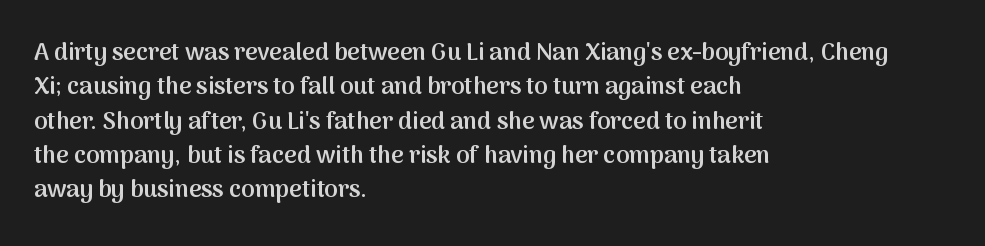
{"italic": "no", "bold": "semi", "underline": "no", "align": "left", "line_spacing": "normal", "line_spacing_ratio": 1.43, "letter_spacing": "normal", "letter_spacing_em": 0.0, "glyph_px": 24}
